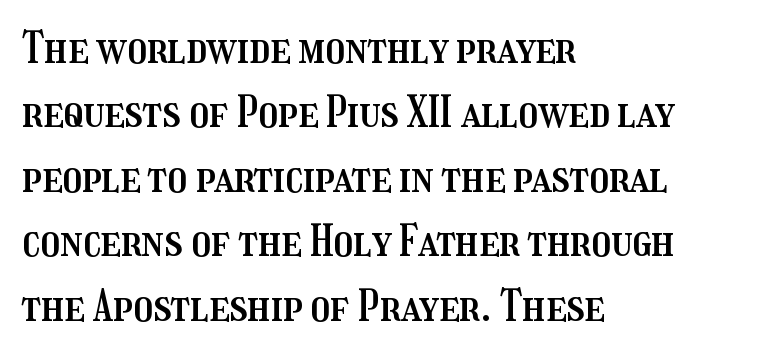
The space between consecutive lines is moderate. Rendered with straight, roman letterforms. The string is rendered with underlining switched off. Short and long lines alike share a common starting point at left. Proportional: the letters do not fall into vertical columns. The rendering keeps characters at their native spacing.
